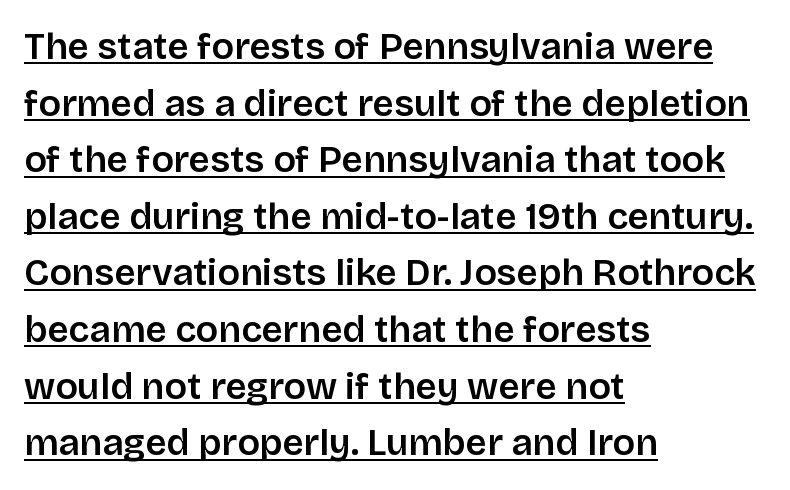
Q: Is the text italic (slanted)? A: No, it is upright.
Q: Is the typeface a serif or a sans-serif typeface? A: Sans-serif.
Q: Is the text underlined? A: Yes.
Q: How is the paragraph aligned? A: Left-aligned.
Q: Is the spacing between letters normal or unusually wide? A: Normal.
Q: Is the spacing between lines tight, normal or loose? A: Normal.
Q: Width (condensed, normal, or wide)? A: Normal.
Q: Stroke contrast? A: Low.
Q: x-height? A: Large.
Q: Monospaced? A: No.
